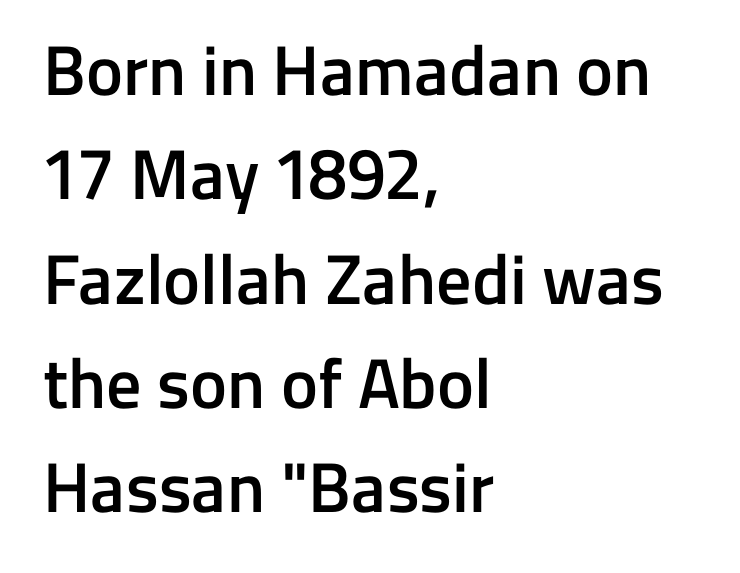
Look at the tracking — it's just the regular setting, nothing added. Every letter is mildly thick-stroked: semibold rather than bold. Varying glyph widths throughout — classic text-font behaviour. The ragged edge is on the right, which tells us the setting is flush left.
